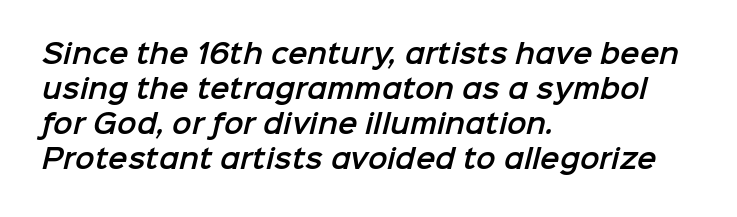
The image shows 26 px text type; set left-aligned, normal line spacing (1.35x), normal letter spacing, not underlined.
